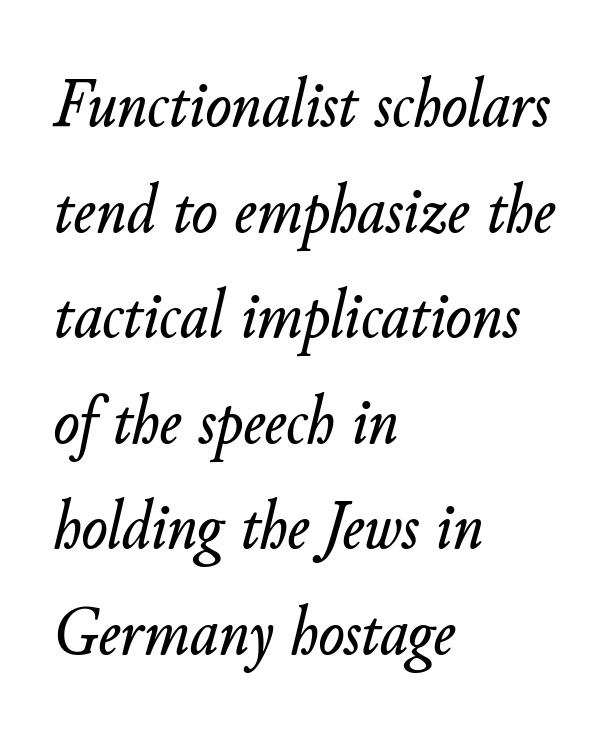
The specimen reads as italic at a glance. You could not count columns in this text — the font is proportionally spaced. Words float on clear page, feet unadorned. Each new line begins a customary step beneath the previous one. What stands out about the letter spacing? Nothing — it is the standard amount. Alignment: flush left.
